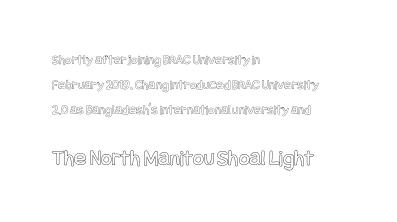
Tracking value appears to be zero — textbook default spacing. The rag falls on the right side of this text block. The typography opts for an upright posture over an oblique one. Note: smaller setting up top, larger setting below. Only glyphs here, with clear space below each row.
